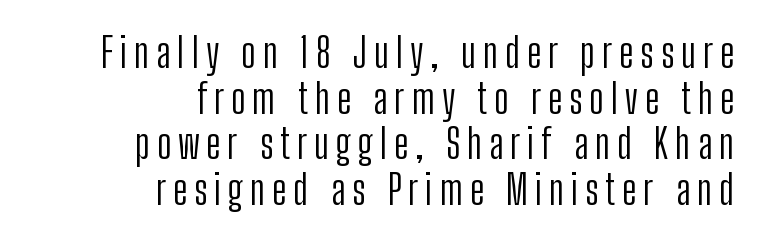
Q: Is the text bold? A: No.
Q: Is the text italic (slanted)? A: No, it is upright.
Q: Is the typeface a serif or a sans-serif typeface? A: Sans-serif.
Q: Is the text underlined? A: No.
Q: How is the paragraph aligned? A: Right-aligned.
Q: Is the spacing between lines tight, normal or loose? A: Tight.
Q: Width (condensed, normal, or wide)? A: Condensed.
Q: Stroke contrast? A: Low.
Q: x-height? A: Medium.
Q: Monospaced? A: No.
